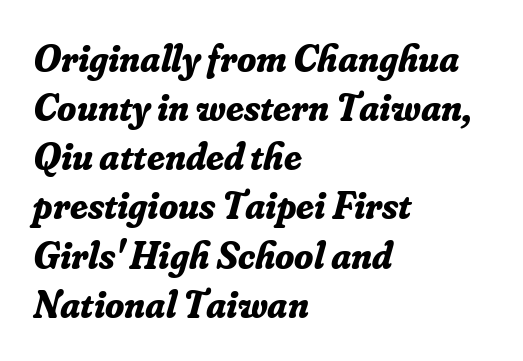
Here the designer chose a conventional face with non-uniform glyph widths. The passage shown stacks its lines at a standard gap. The compositor pushed each line to the left boundary. The axis of the letterforms is tilted away from vertical.
